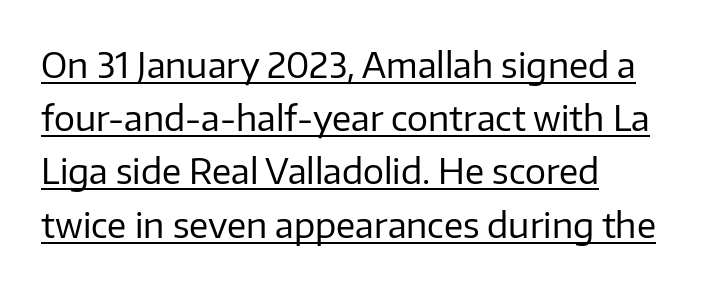
{"serif": "no", "italic": "no", "bold": "no", "weight": "regular", "width": "normal", "stroke_contrast": "low", "x_height": "medium", "monospaced": "no", "underline": "yes", "align": "left", "line_spacing": "normal", "line_spacing_ratio": 1.52, "letter_spacing": "normal", "letter_spacing_em": 0.0, "glyph_px": 35}
